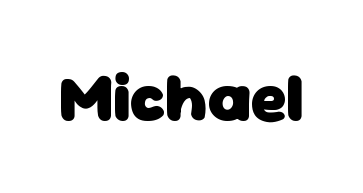
The image shows 70 px heavy sans-serif type, upright; set normal letter spacing, not underlined; low stroke contrast and a medium x-height.
